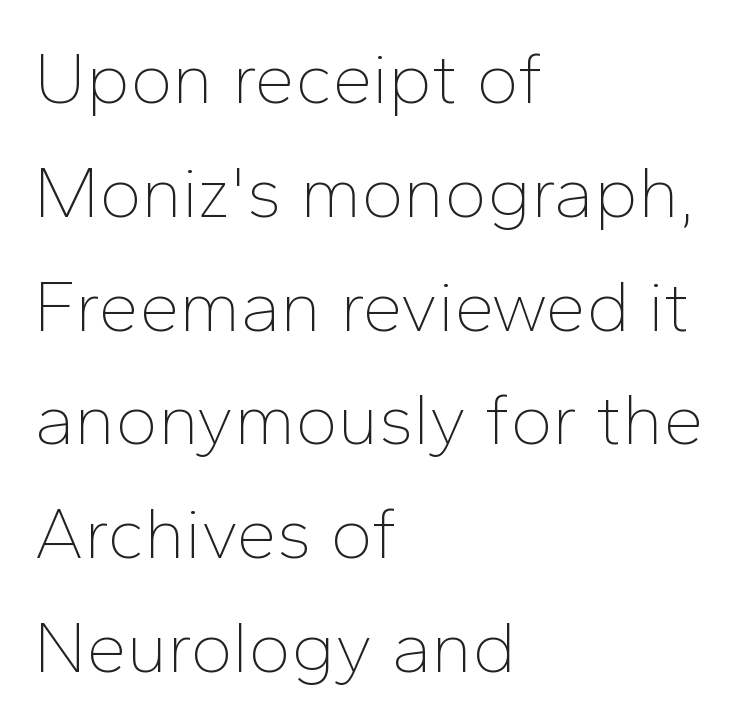
The image shows 72 px thin sans-serif type, upright; set left-aligned, normal line spacing (1.58x), normal letter spacing, not underlined; low stroke contrast and a medium x-height.
